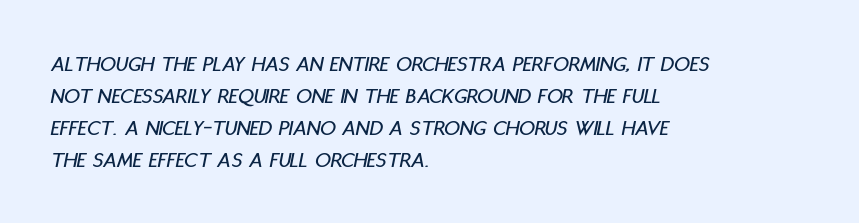
Compared with typical paragraphs, the rows here are spaced about the same. Beneath every word, the page is bare. Would a proofreader flag this as italicized? Yes. The letters sit at their default tracking, neither squeezed nor spread. The ragged edge is on the right, which tells us the setting is flush left.
